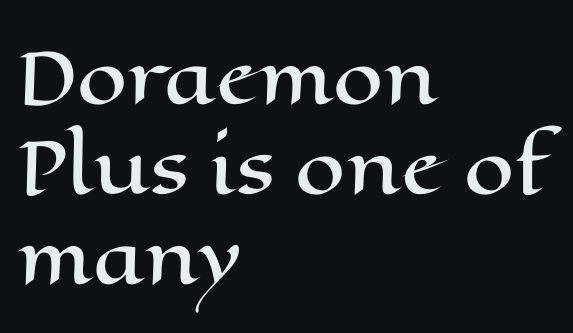
{"italic": "no", "width": "wide", "stroke_contrast": "high", "x_height": "medium", "monospaced": "no", "underline": "no", "align": "left", "line_spacing": "normal", "line_spacing_ratio": 1.25, "letter_spacing": "normal", "letter_spacing_em": 0.0, "glyph_px": 72}
